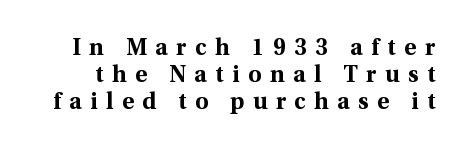
Plain, unruled lines of type. The letterforms stand isolated, each surrounded by extra space. Italic: no, the glyphs are upright roman. Chunky letters — that's bold for sure.
